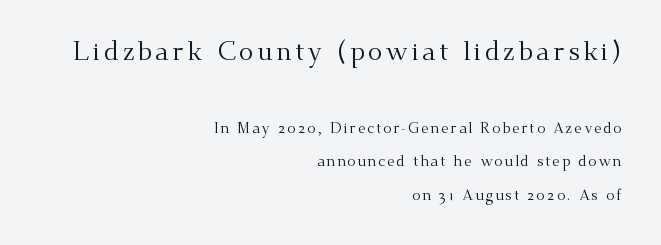
The image shows 27 px text type, upright; set right-aligned, loose line spacing (2.23x), not underlined; the first (top) block is 1.8x larger.
